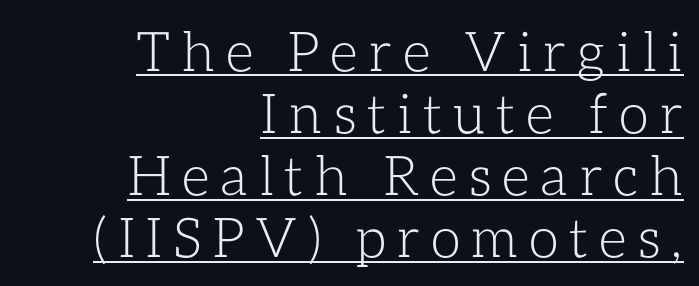
The image shows 55 px light type, upright; set right-aligned, tight line spacing (1.13x), underlined; low stroke contrast and a medium x-height.
